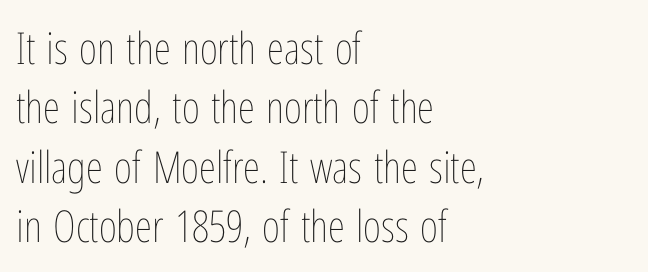
The image shows 44 px thin, condensed type, upright; set left-aligned, normal line spacing (1.35x), normal letter spacing, not underlined; low stroke contrast and a medium x-height.
